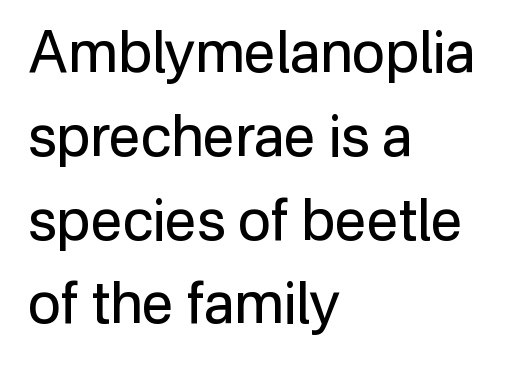
The image shows 57 px regular-weight sans-serif type, upright; set left-aligned, normal line spacing (1.47x), normal letter spacing, not underlined; low stroke contrast and a medium x-height.
